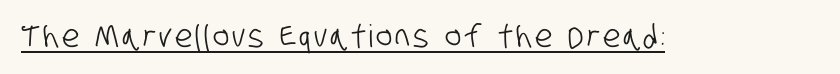
{"serif": "no", "width": "condensed", "stroke_contrast": "low", "x_height": "large", "monospaced": "no", "underline": "yes", "glyph_px": 31}
